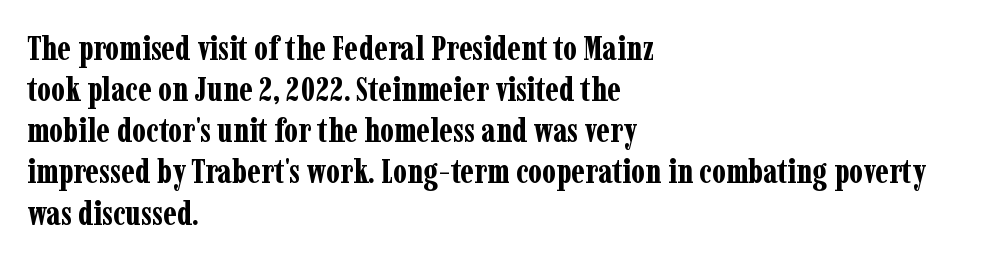
Q: Is the text bold? A: Yes.
Q: Is the text italic (slanted)? A: No, it is upright.
Q: Is the typeface a serif or a sans-serif typeface? A: Serif.
Q: Is the text underlined? A: No.
Q: How is the paragraph aligned? A: Left-aligned.
Q: Is the spacing between letters normal or unusually wide? A: Normal.
Q: Width (condensed, normal, or wide)? A: Condensed.
Q: Stroke contrast? A: Low.
Q: x-height? A: Medium.
Q: Monospaced? A: No.
